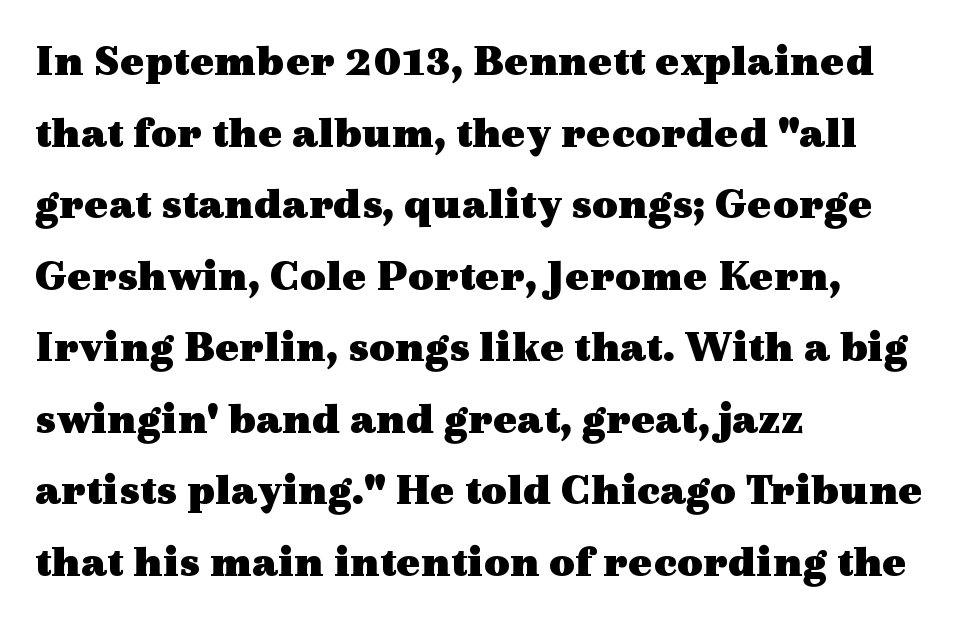
The image shows 45 px heavy, wide serif type, upright; set left-aligned, normal line spacing (1.59x), normal letter spacing, not underlined; a medium x-height.
